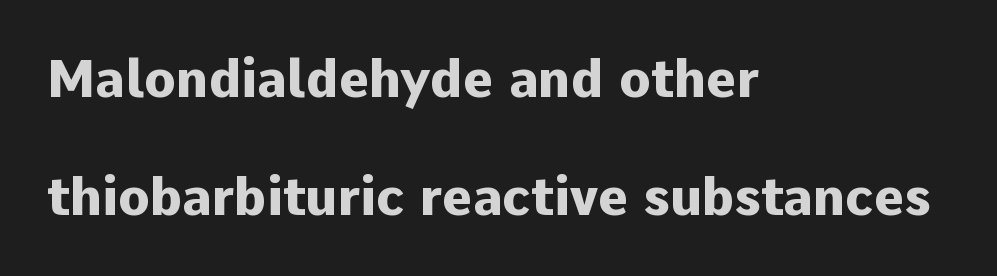
Q: Is the text bold? A: Yes.
Q: Is the text italic (slanted)? A: No, it is upright.
Q: Is the typeface a serif or a sans-serif typeface? A: Sans-serif.
Q: Is the text underlined? A: No.
Q: How is the paragraph aligned? A: Left-aligned.
Q: Is the spacing between letters normal or unusually wide? A: Normal.
Q: Is the spacing between lines tight, normal or loose? A: Loose.
Q: Width (condensed, normal, or wide)? A: Normal.
Q: Stroke contrast? A: Low.
Q: x-height? A: Medium.
Q: Monospaced? A: No.
